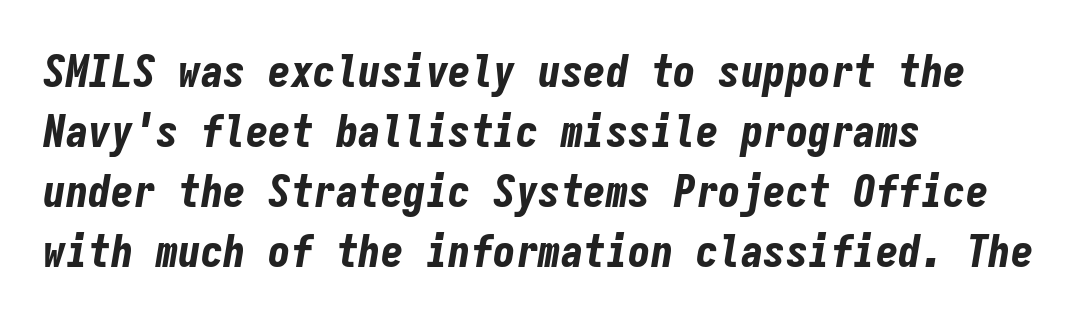
The image shows 45 px bold, condensed type, italic (leaning right), monospaced; set left-aligned, normal line spacing (1.33x), normal letter spacing, not underlined; low stroke contrast and a medium x-height.
